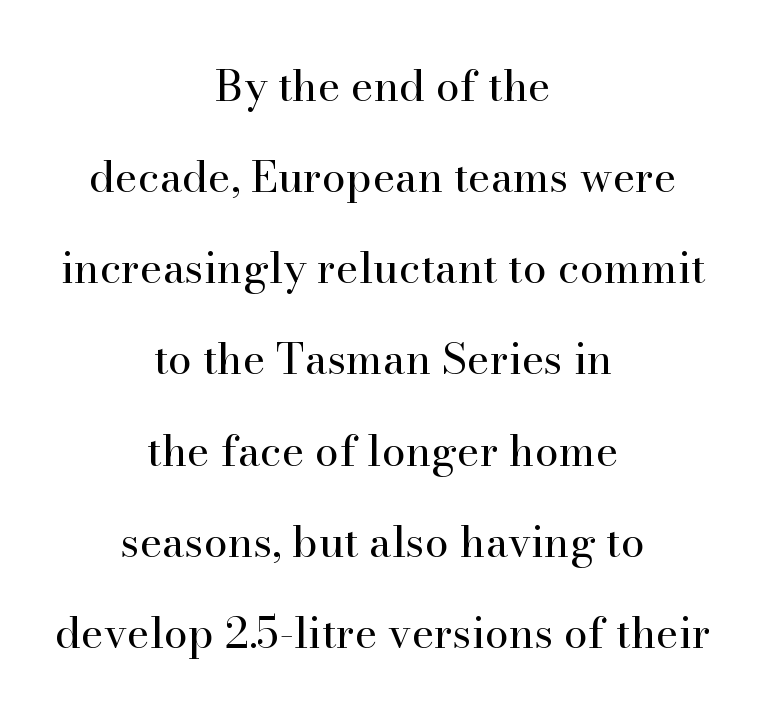
Q: Is the text bold? A: No.
Q: Is the text italic (slanted)? A: No, it is upright.
Q: Is the typeface a serif or a sans-serif typeface? A: Serif.
Q: Is the text underlined? A: No.
Q: How is the paragraph aligned? A: Centered.
Q: Is the spacing between letters normal or unusually wide? A: Normal.
Q: Is the spacing between lines tight, normal or loose? A: Loose.
Q: Width (condensed, normal, or wide)? A: Normal.
Q: Stroke contrast? A: High.
Q: x-height? A: Small.
Q: Monospaced? A: No.
